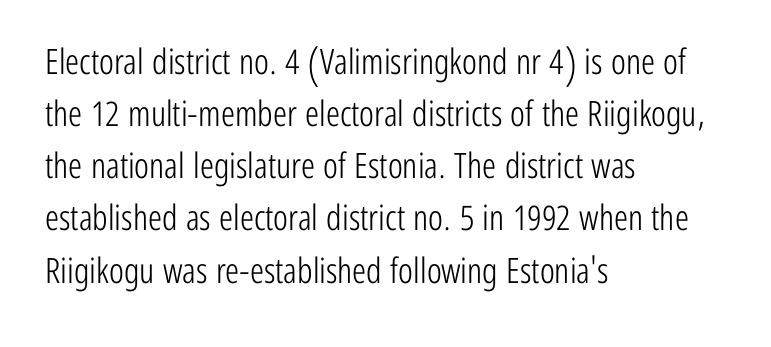
The image shows 35 px light, condensed sans-serif type, upright; set left-aligned, normal line spacing (1.49x), normal letter spacing, not underlined; low stroke contrast and a medium x-height.
